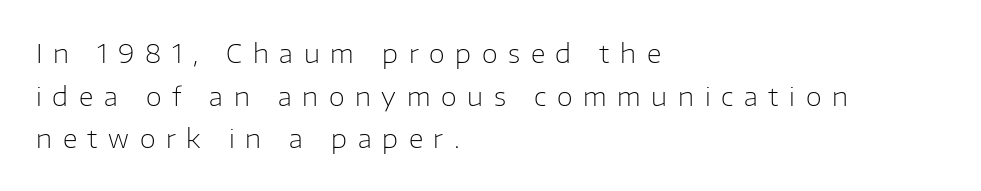
The image shows 26 px text type, upright; set left-aligned, normal line spacing (1.64x), unusually wide letter spacing (+0.41 em), not underlined.
